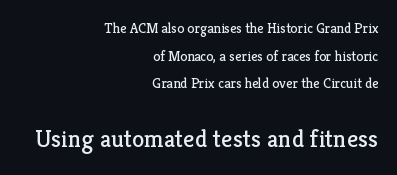
{"italic": "no", "bold": "no", "underline": "no", "align": "right", "line_spacing": "loose", "line_spacing_ratio": 1.98, "letter_spacing": "normal", "letter_spacing_em": 0.0, "larger_block": "second", "size_ratio": 1.79, "glyph_px": 25}
